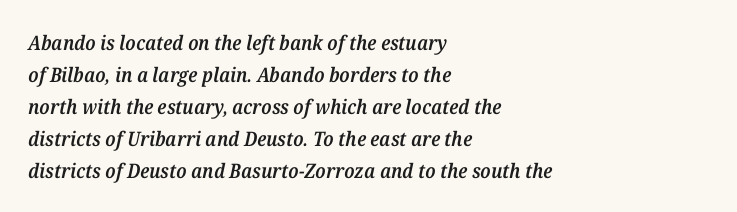
A normal amount of white space separates one row of letters from the next. Where is the straight margin? On the left. These words are printed semibold, heavier than regular yet not bold. The letters are slanted; this is an italic face. The letterforms sit shoulder to shoulder at normal distance. The zone under the glyphs is completely vacant.
